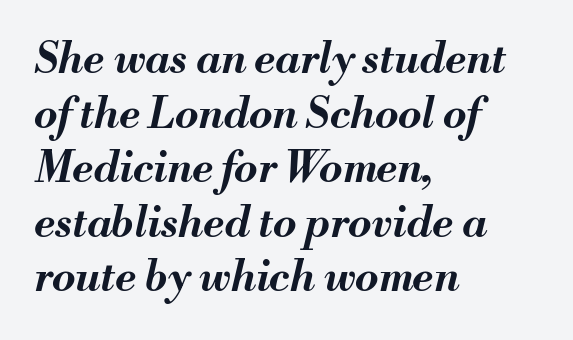
Style check: oblique. Summary of vertical rhythm: regular, with standard interline spacing. What stands out about the letter spacing? Nothing — it is the standard amount. Bold? Absolutely — the strokes are thick and heavy.
